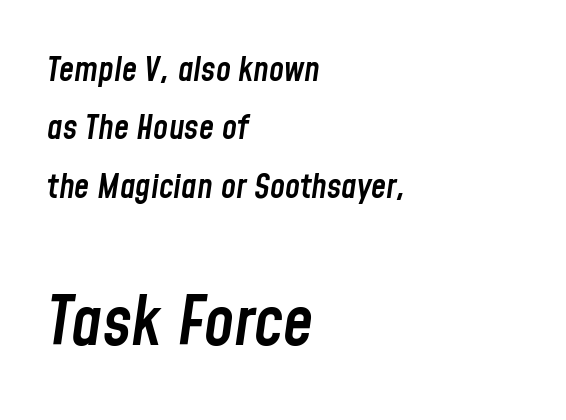
The image shows 68 px semibold, condensed type, italic (leaning right); set left-aligned, line spacing 1.72x, normal letter spacing, not underlined; the second (bottom) block is 2.0x larger; low stroke contrast and a medium x-height.
